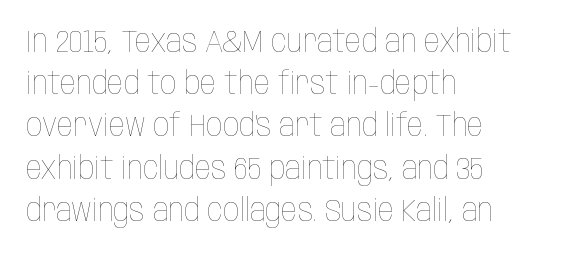
Heaviness? Minimal to ordinary, like unemphasized prose. The rendering keeps characters at their native spacing. Bare-footed words on every line. Proportional: the letters do not fall into vertical columns. Horizontally, the lines are justified to the leading edge only.
